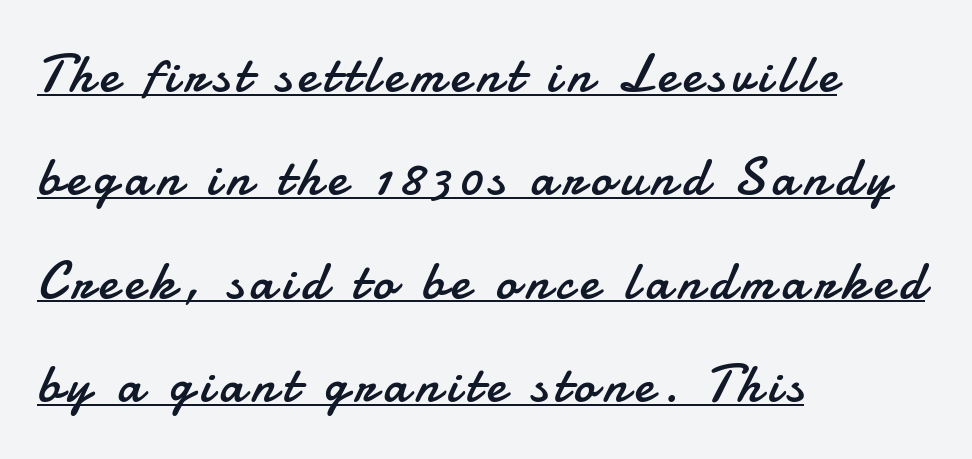
The image shows 53 px regular-weight sans-serif type; set left-aligned, loose line spacing (1.95x), underlined; low stroke contrast and a small x-height.
